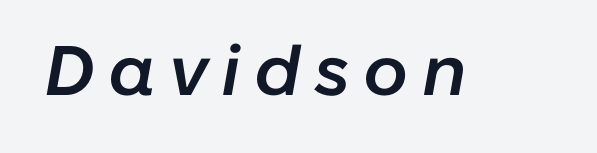
These lines were composed using italics. Its strokes are somewhat broadened, the hallmark of semibold type. The specimen omits any rule beneath the text block's lines. Is this a fixed-width face? No — the glyphs have proportional, varying widths.
